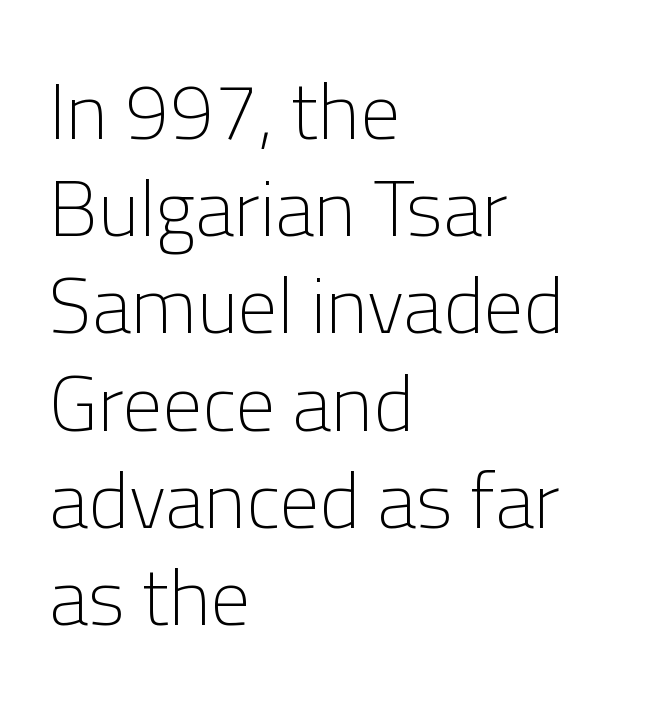
{"serif": "no", "italic": "no", "bold": "no", "weight": "light", "width": "normal", "stroke_contrast": "low", "x_height": "medium", "monospaced": "no", "underline": "no", "align": "left", "line_spacing_ratio": 1.23, "letter_spacing": "normal", "letter_spacing_em": 0.0, "glyph_px": 79}
